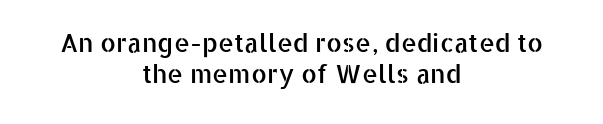
The image shows 25 px text type, upright; set centered, normal line spacing (1.25x), normal letter spacing, not underlined.
